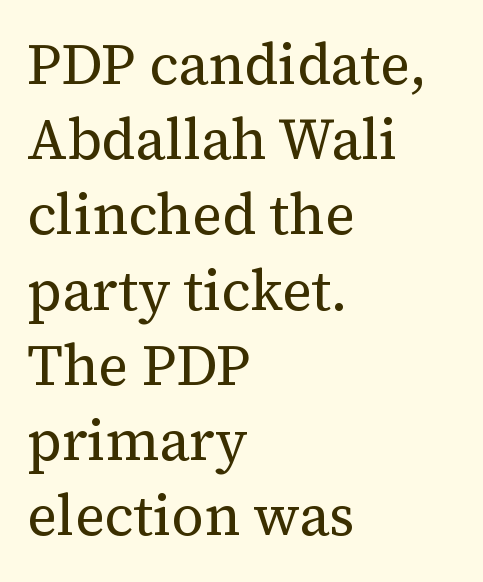
The image shows 57 px regular-weight serif type, upright; set left-aligned, normal line spacing (1.32x), normal letter spacing, not underlined; medium stroke contrast and a medium x-height.
